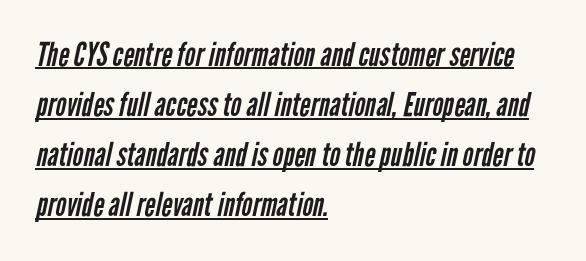
Q: Is the text bold? A: No.
Q: Is the typeface a serif or a sans-serif typeface? A: Sans-serif.
Q: Is the text underlined? A: Yes.
Q: How is the paragraph aligned? A: Left-aligned.
Q: Is the spacing between letters normal or unusually wide? A: Normal.
Q: Is the spacing between lines tight, normal or loose? A: Normal.
Q: Width (condensed, normal, or wide)? A: Condensed.
Q: Stroke contrast? A: Low.
Q: x-height? A: Medium.
Q: Monospaced? A: No.
